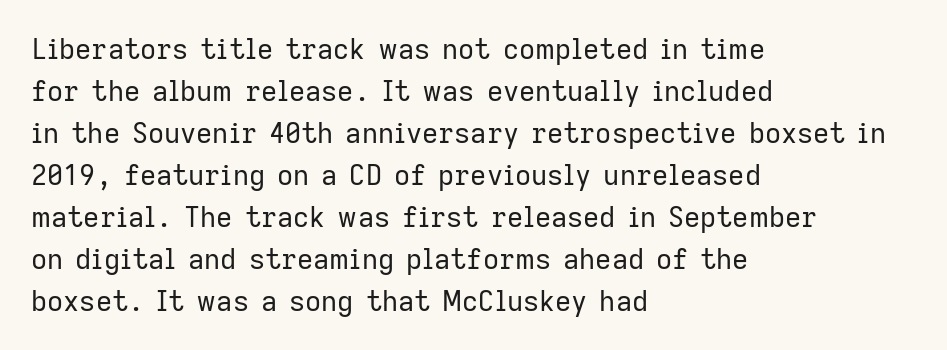
Q: Is the text bold? A: No.
Q: Is the text italic (slanted)? A: No, it is upright.
Q: Is the typeface a serif or a sans-serif typeface? A: Sans-serif.
Q: Is the text underlined? A: No.
Q: How is the paragraph aligned? A: Left-aligned.
Q: Is the spacing between letters normal or unusually wide? A: Normal.
Q: Is the spacing between lines tight, normal or loose? A: Normal.
Q: Width (condensed, normal, or wide)? A: Normal.
Q: Stroke contrast? A: Low.
Q: x-height? A: Medium.
Q: Monospaced? A: No.
